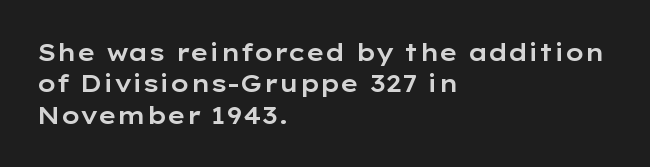
{"italic": "no", "underline": "no", "align": "left", "line_spacing": "normal", "line_spacing_ratio": 1.31, "letter_spacing": "normal", "letter_spacing_em": 0.0, "glyph_px": 24}
